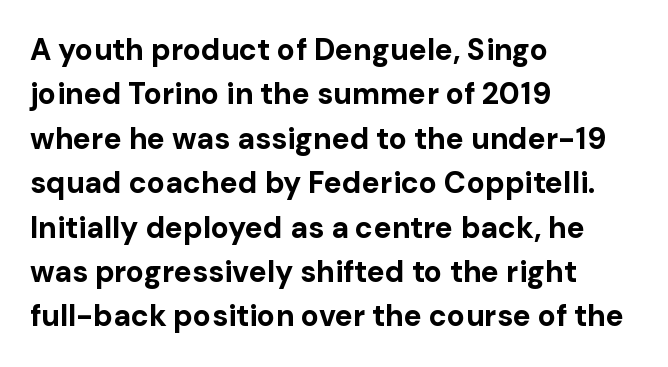
Q: Is the text bold? A: Yes.
Q: Is the text italic (slanted)? A: No, it is upright.
Q: Is the typeface a serif or a sans-serif typeface? A: Sans-serif.
Q: Is the text underlined? A: No.
Q: How is the paragraph aligned? A: Left-aligned.
Q: Is the spacing between letters normal or unusually wide? A: Normal.
Q: Is the spacing between lines tight, normal or loose? A: Normal.
Q: Width (condensed, normal, or wide)? A: Normal.
Q: Stroke contrast? A: Low.
Q: x-height? A: Medium.
Q: Monospaced? A: No.
